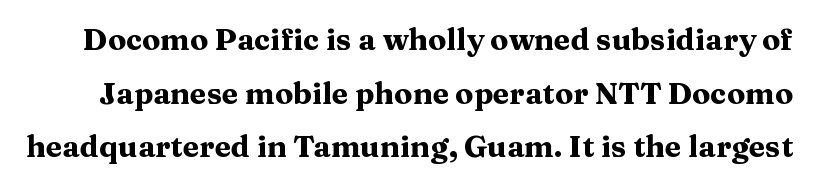
Think of a printed novel: that variable character pitch is what you see here. Check the space under the baseline: it is left empty. This is the regular roman posture of the typeface. A typesetter would call this zero additional tracking.
